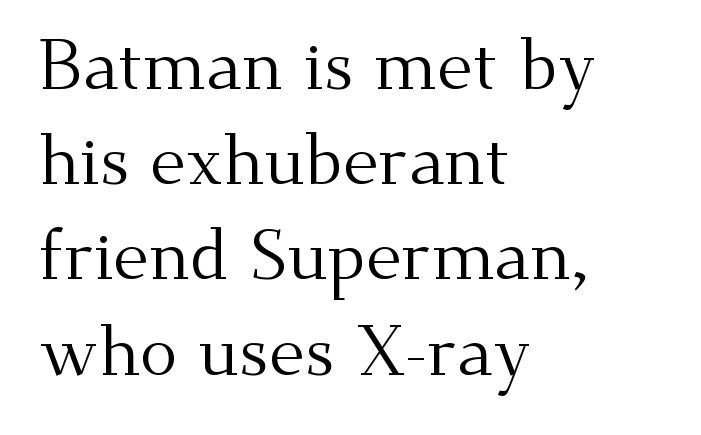
Q: Is the text bold? A: No.
Q: Is the text italic (slanted)? A: No, it is upright.
Q: Is the typeface a serif or a sans-serif typeface? A: Serif.
Q: Is the text underlined? A: No.
Q: How is the paragraph aligned? A: Left-aligned.
Q: Is the spacing between letters normal or unusually wide? A: Normal.
Q: Is the spacing between lines tight, normal or loose? A: Normal.
Q: Width (condensed, normal, or wide)? A: Normal.
Q: Stroke contrast? A: Medium.
Q: x-height? A: Small.
Q: Monospaced? A: No.
